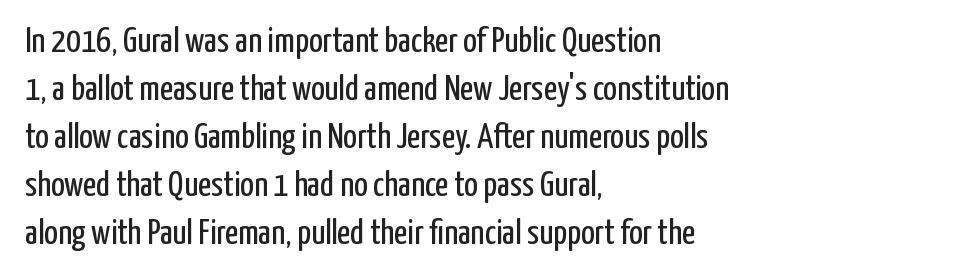
Short and long lines alike share a common starting point at left. Underlining? Definitely not there. Font category for this specimen: sans-serif. Proportional: the letters do not fall into vertical columns. The rendering keeps characters at their native spacing. No chunkiness to these letters — they're not bold.
